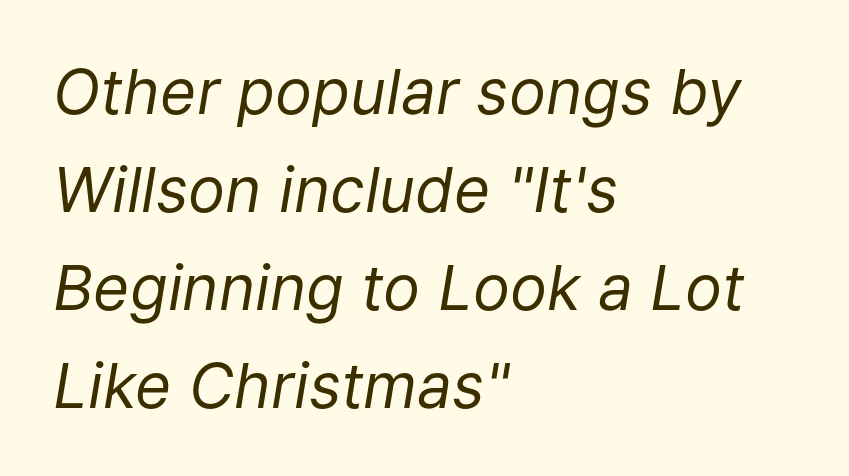
You could not count columns in this text — the font is proportionally spaced. In terms of letterspacing, this is plain default setting. Observe the lean: these are italic letterforms. The space beneath each line is pristine and unruled. The passage is arranged the way most books set body copy — flush left. What's the leading like? Ordinary, nothing unusual.
